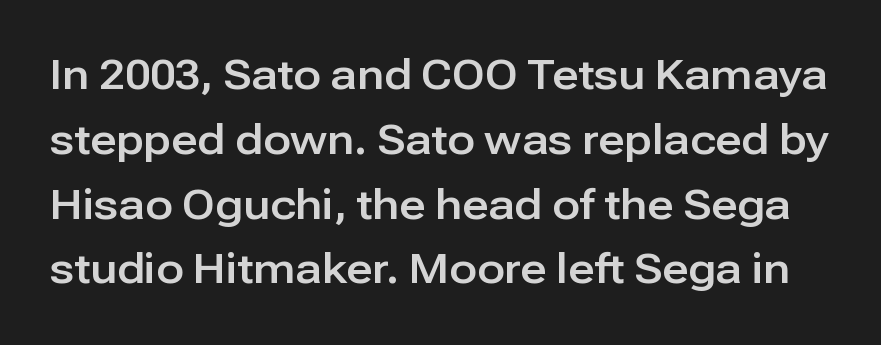
Is there much room between lines? A standard amount, neither cramped nor airy. Upright lettering throughout. The letters carry no serifs — their stems end cleanly without finishing strokes. Rule under the text: the space is simply empty. The type is set solid horizontally, with unmodified tracking.
